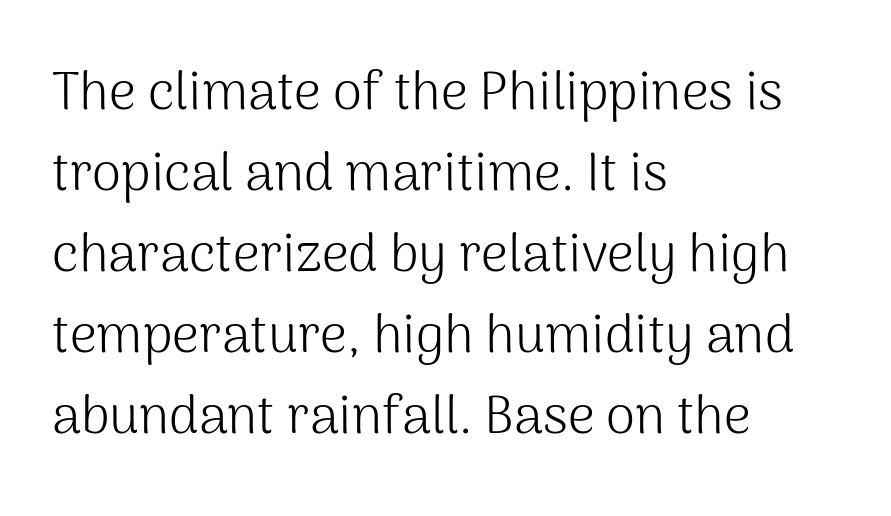
Q: Is the text bold? A: No.
Q: Is the text italic (slanted)? A: No, it is upright.
Q: Is the typeface a serif or a sans-serif typeface? A: Sans-serif.
Q: Is the text underlined? A: No.
Q: How is the paragraph aligned? A: Left-aligned.
Q: Is the spacing between letters normal or unusually wide? A: Normal.
Q: Is the spacing between lines tight, normal or loose? A: Normal.
Q: Width (condensed, normal, or wide)? A: Normal.
Q: Stroke contrast? A: Medium.
Q: x-height? A: Medium.
Q: Monospaced? A: No.
